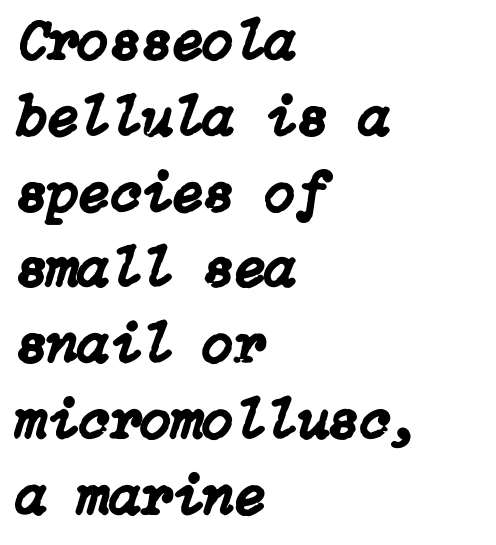
Q: Is the text italic (slanted)? A: Yes, it leans right by about 15 degrees.
Q: Is the text underlined? A: No.
Q: How is the paragraph aligned? A: Left-aligned.
Q: Is the spacing between letters normal or unusually wide? A: Normal.
Q: Is the spacing between lines tight, normal or loose? A: Normal.
Q: Width (condensed, normal, or wide)? A: Normal.
Q: Stroke contrast? A: Low.
Q: x-height? A: Medium.
